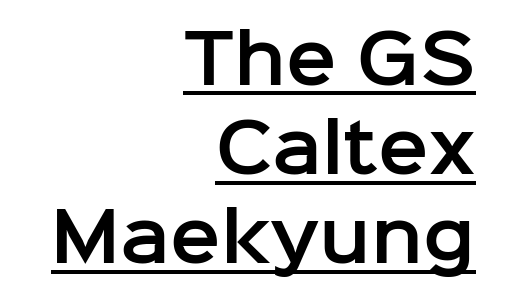
{"serif": "no", "italic": "no", "width": "normal", "stroke_contrast": "low", "x_height": "medium", "monospaced": "no", "underline": "yes", "align": "right", "line_spacing": "normal", "line_spacing_ratio": 1.33, "letter_spacing": "normal", "letter_spacing_em": 0.0, "glyph_px": 67}
